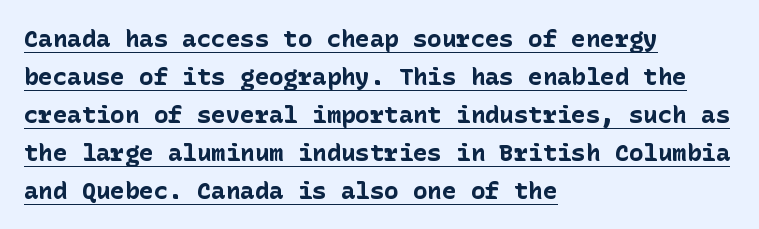
The gaps between neighbouring characters are ordinary and unremarkable. Rendered with straight, roman letterforms. The rag falls on the right side of this text block. Strokes here are thick enough to call this a true bold. Every word sits above its own underline. A typesetter would call this leading conventional body-copy spacing.
